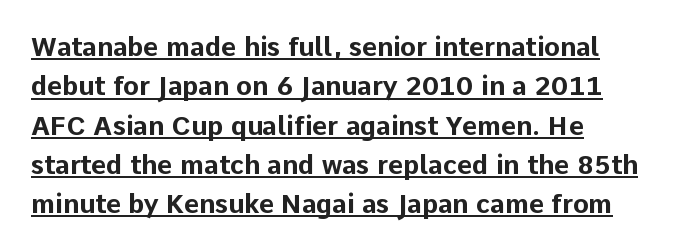
{"italic": "no", "bold": "yes", "underline": "yes", "align": "left", "line_spacing": "normal", "line_spacing_ratio": 1.51, "letter_spacing": "normal", "letter_spacing_em": 0.0, "glyph_px": 26}
